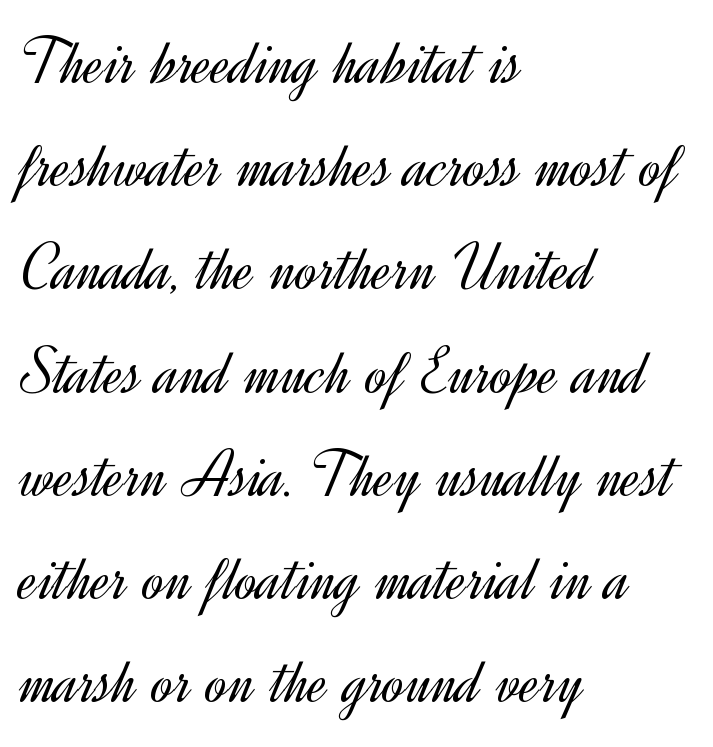
The image shows 67 px light sans-serif type; set left-aligned, normal line spacing (1.54x), normal letter spacing, not underlined; a small x-height.
